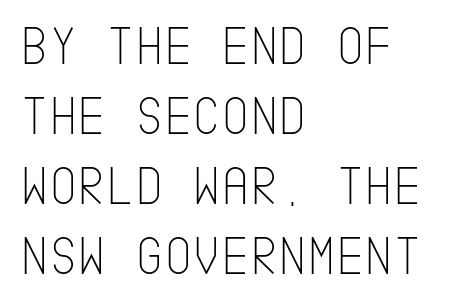
Unmarked baselines from the first word to the last. Characters remain perfectly vertical along every line. Line beginnings align vertically; line endings do not. The vertical gap from one line to the next is medium. The passage shown is typeset with a sans-serif family. Observe the ordinary spacing: letters are neighbours, not strangers.
